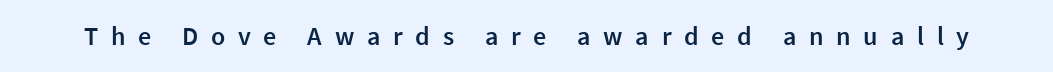
{"italic": "no", "bold": "semi", "underline": "no", "letter_spacing": "wide", "letter_spacing_em": 0.49, "glyph_px": 26}
